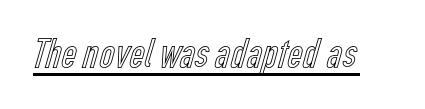
Here the designer chose a conventional face with non-uniform glyph widths. Underline: present. This sample uses plain, unmodified letter spacing.
